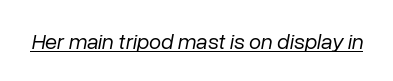
{"italic": "yes", "lean": "right", "slant_degrees": 10, "bold": "no", "underline": "yes", "letter_spacing": "normal", "letter_spacing_em": 0.0, "glyph_px": 22}
